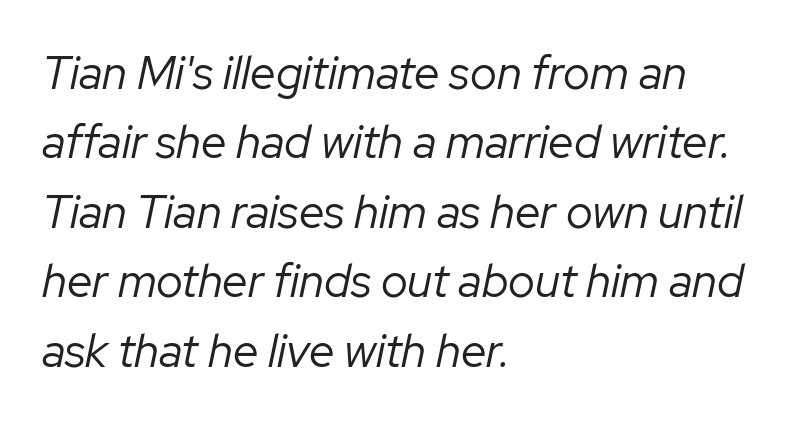
The image shows 46 px regular-weight type, italic (leaning right); set left-aligned, normal line spacing (1.51x), normal letter spacing, not underlined; low stroke contrast and a medium x-height.
